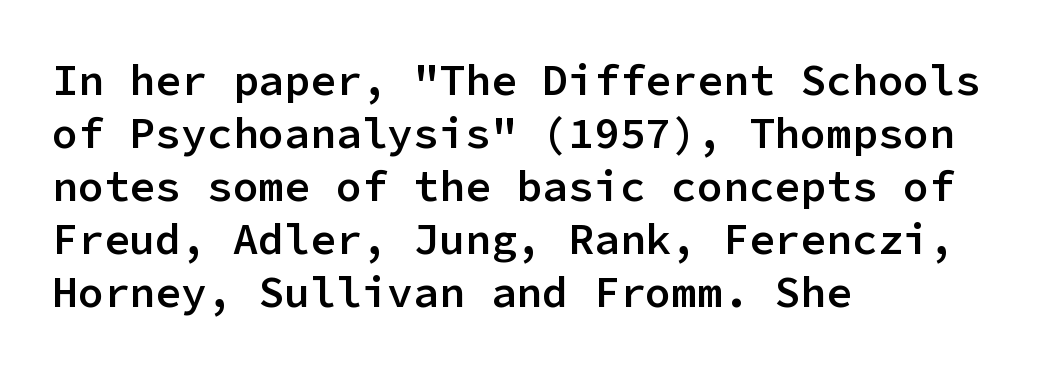
Slightly chunky letters — semibold, I'd say, not full bold. Bare-footed words on every line. Spacing verdict: monospaced, one width for all characters. You could call the tracking neutral — neither tight nor loose.
